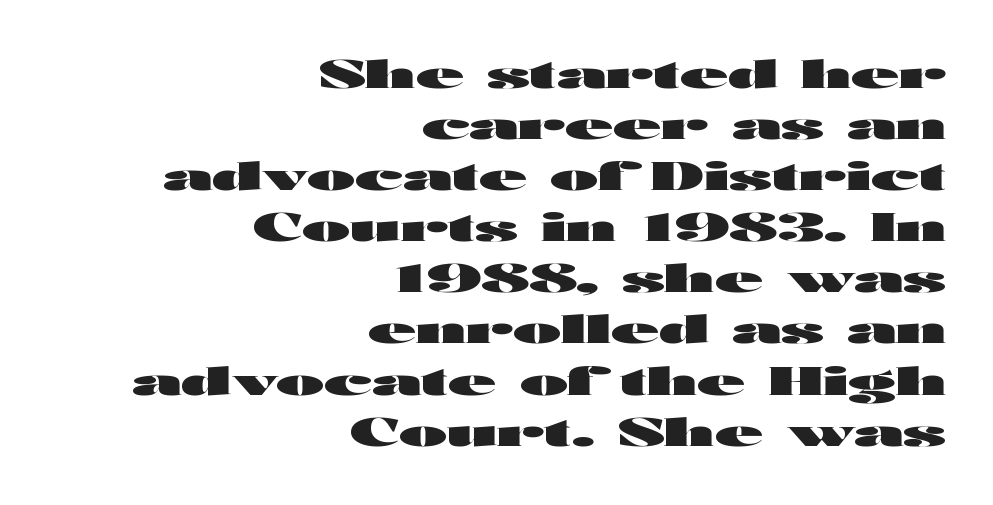
Q: Is the text bold? A: Yes.
Q: Is the text italic (slanted)? A: No, it is upright.
Q: Is the typeface a serif or a sans-serif typeface? A: Sans-serif.
Q: Is the text underlined? A: No.
Q: How is the paragraph aligned? A: Right-aligned.
Q: Is the spacing between letters normal or unusually wide? A: Normal.
Q: Is the spacing between lines tight, normal or loose? A: Normal.
Q: Width (condensed, normal, or wide)? A: Wide.
Q: Stroke contrast? A: High.
Q: x-height? A: Medium.
Q: Monospaced? A: No.
